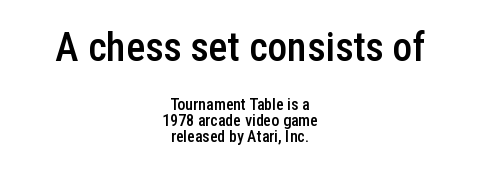
The image shows 40 px semibold, condensed sans-serif type, upright; set centered, tight line spacing (1.0x), normal letter spacing, not underlined; the first (top) block is 2.5x larger; low stroke contrast and a medium x-height.
